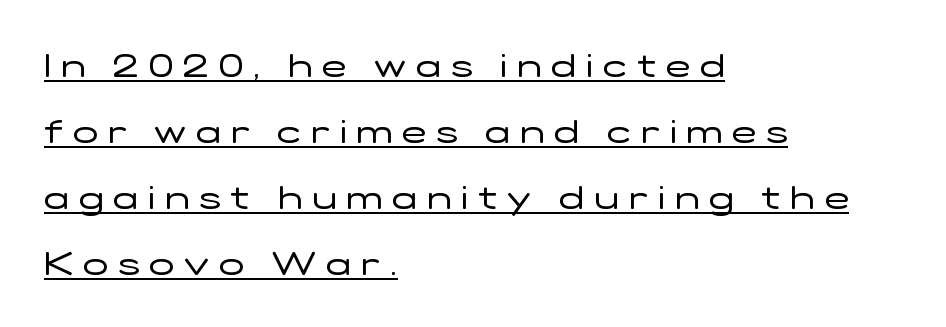
{"serif": "no", "italic": "no", "bold": "no", "weight": "regular", "width": "wide", "stroke_contrast": "low", "x_height": "medium", "monospaced": "no", "underline": "yes", "align": "left", "line_spacing": "loose", "line_spacing_ratio": 2.0, "letter_spacing": "wide", "letter_spacing_em": 0.3, "glyph_px": 33}
